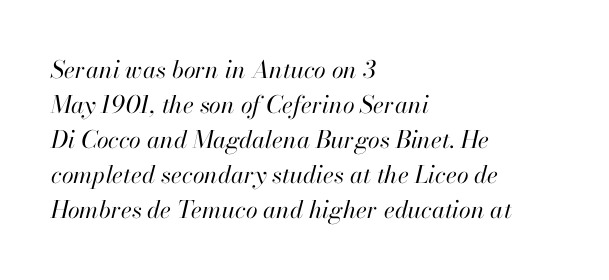
{"italic": "yes", "lean": "right", "slant_degrees": 13, "bold": "no", "underline": "no", "align": "left", "line_spacing": "normal", "line_spacing_ratio": 1.46, "letter_spacing": "normal", "letter_spacing_em": 0.0, "glyph_px": 24}
